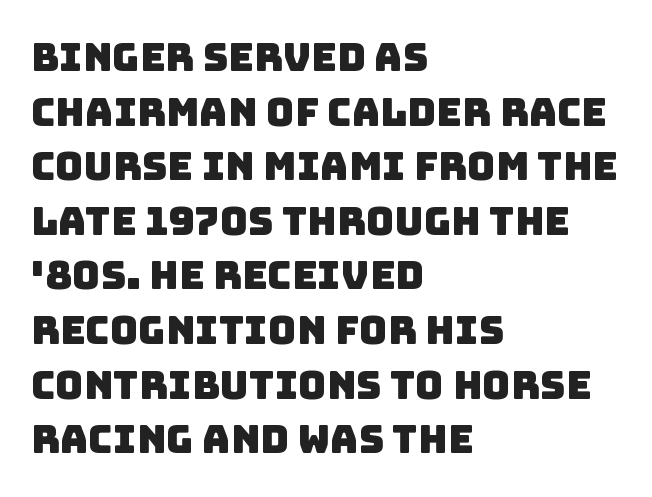
The image shows 39 px sans-serif type; set left-aligned, normal line spacing (1.4x), normal letter spacing, not underlined; low stroke contrast and a large x-height.
